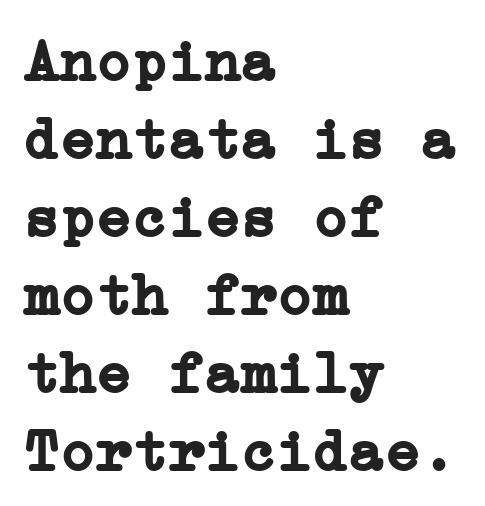
The image shows 60 px semibold serif type, upright; set left-aligned, normal line spacing (1.3x), normal letter spacing, not underlined; low stroke contrast and a medium x-height.
